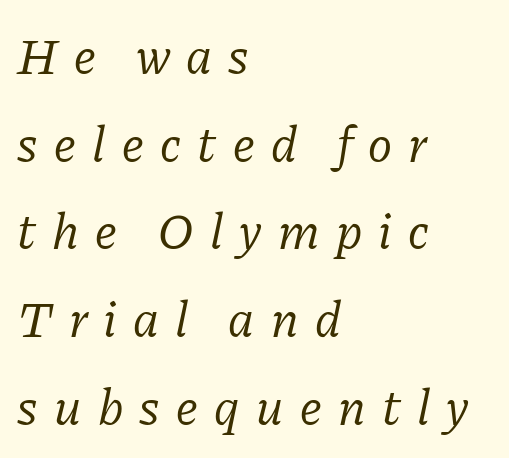
Q: Is the text bold? A: No.
Q: Is the text italic (slanted)? A: Yes, it leans right by about 11 degrees.
Q: Is the typeface a serif or a sans-serif typeface? A: Serif.
Q: Is the text underlined? A: No.
Q: How is the paragraph aligned? A: Left-aligned.
Q: Is the spacing between letters normal or unusually wide? A: Unusually wide.
Q: Width (condensed, normal, or wide)? A: Normal.
Q: Stroke contrast? A: Low.
Q: x-height? A: Medium.
Q: Monospaced? A: No.
